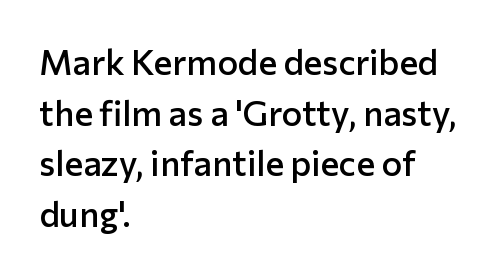
Q: Is the text bold? A: Semi-bold.
Q: Is the text italic (slanted)? A: No, it is upright.
Q: Is the typeface a serif or a sans-serif typeface? A: Sans-serif.
Q: Is the text underlined? A: No.
Q: How is the paragraph aligned? A: Left-aligned.
Q: Is the spacing between letters normal or unusually wide? A: Normal.
Q: Is the spacing between lines tight, normal or loose? A: Normal.
Q: Width (condensed, normal, or wide)? A: Normal.
Q: Stroke contrast? A: Low.
Q: x-height? A: Medium.
Q: Monospaced? A: No.
